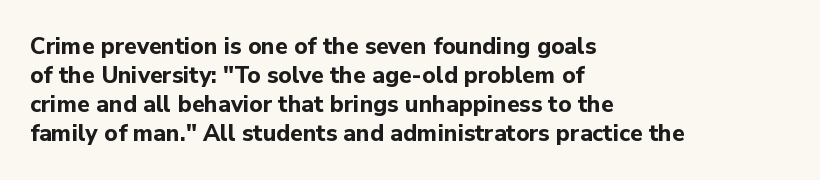
Q: Is the text bold? A: Yes.
Q: Is the text italic (slanted)? A: No, it is upright.
Q: Is the text underlined? A: No.
Q: How is the paragraph aligned? A: Left-aligned.
Q: Is the spacing between letters normal or unusually wide? A: Normal.
Q: Is the spacing between lines tight, normal or loose? A: Normal.
